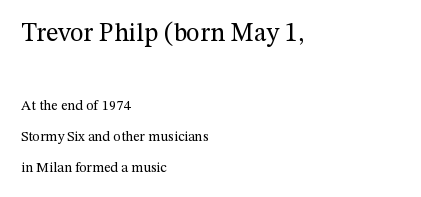
Q: Is the text bold? A: No.
Q: Is the text italic (slanted)? A: No, it is upright.
Q: Is the text underlined? A: No.
Q: How is the paragraph aligned? A: Left-aligned.
Q: Is the spacing between letters normal or unusually wide? A: Normal.
Q: Is the spacing between lines tight, normal or loose? A: Loose.
Q: Which block of text is set in a larger size, the first (top) or the second (bottom)? A: The first (top) one.
